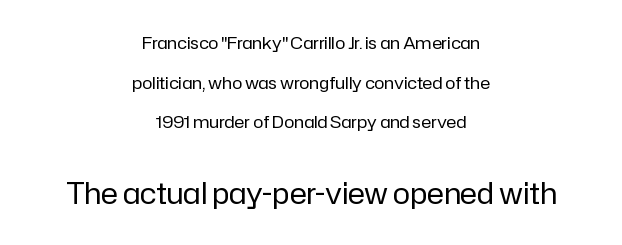
The space beneath each line is pristine and unruled. Stem width sits at or under what a default text font uses. Two sizes are in play, and the larger belongs to the second block. A great deal of white space separates one row of letters from the next. Serif or sans? Sans — the stroke terminals are bare. Note the varied advance widths — an 'i' is clearly narrower than an 'm'.
